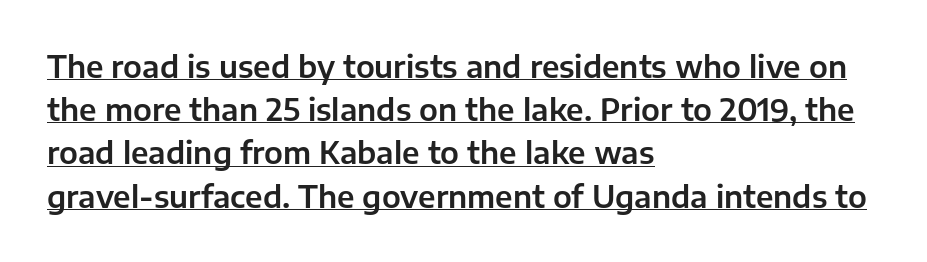
Casual observation: everything's shoved over to the left. This block has exactly the height ordinary leading produces. In designer terms, the underline attribute is active on this setting. The text was rendered using a sans face with plain stroke endings.
